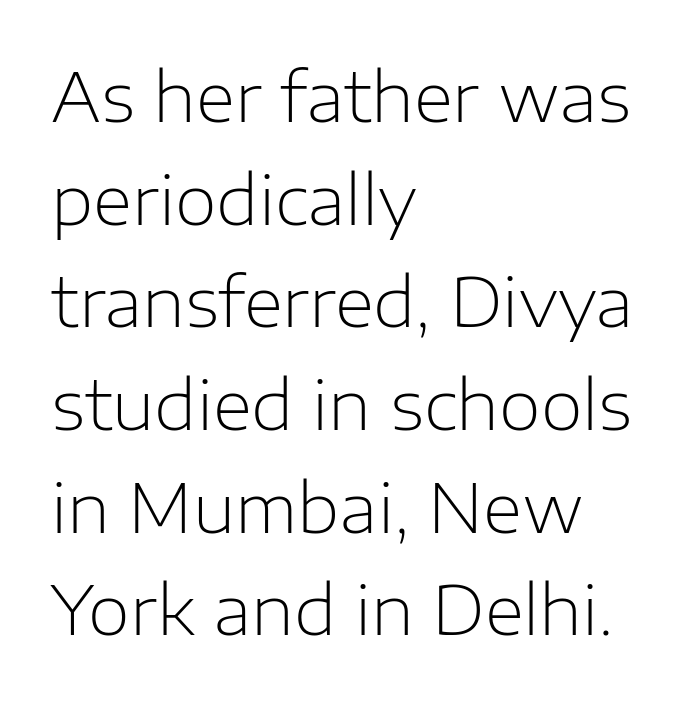
Q: Is the text bold? A: No.
Q: Is the text italic (slanted)? A: No, it is upright.
Q: Is the typeface a serif or a sans-serif typeface? A: Sans-serif.
Q: Is the text underlined? A: No.
Q: How is the paragraph aligned? A: Left-aligned.
Q: Is the spacing between letters normal or unusually wide? A: Normal.
Q: Is the spacing between lines tight, normal or loose? A: Normal.
Q: Width (condensed, normal, or wide)? A: Normal.
Q: Stroke contrast? A: Low.
Q: x-height? A: Medium.
Q: Monospaced? A: No.
